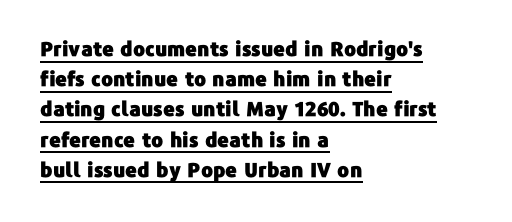
In terms of posture, this sample is upright. Horizontally, the lines are justified to the leading edge only. Is there an underline? Yes — a line sits under the letters. Each new line begins a customary step beneath the previous one. The gaps between neighbouring characters are ordinary and unremarkable.
